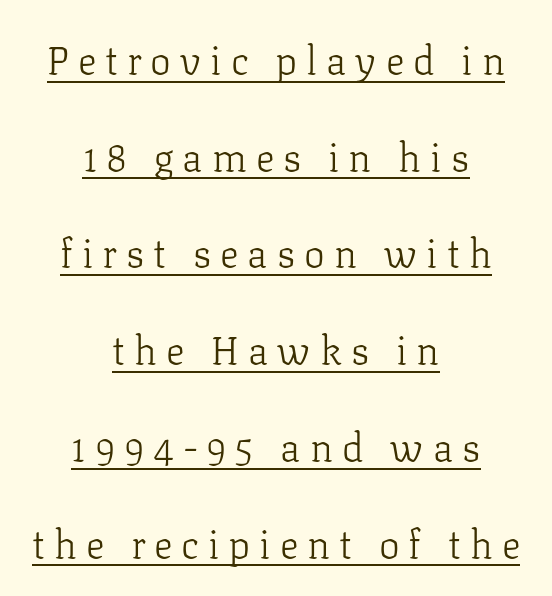
Q: Is the text bold? A: No.
Q: Is the text italic (slanted)? A: No, it is upright.
Q: Is the typeface a serif or a sans-serif typeface? A: Serif.
Q: Is the text underlined? A: Yes.
Q: How is the paragraph aligned? A: Centered.
Q: Is the spacing between letters normal or unusually wide? A: Unusually wide.
Q: Is the spacing between lines tight, normal or loose? A: Loose.
Q: Width (condensed, normal, or wide)? A: Normal.
Q: Stroke contrast? A: Low.
Q: x-height? A: Medium.
Q: Monospaced? A: No.
